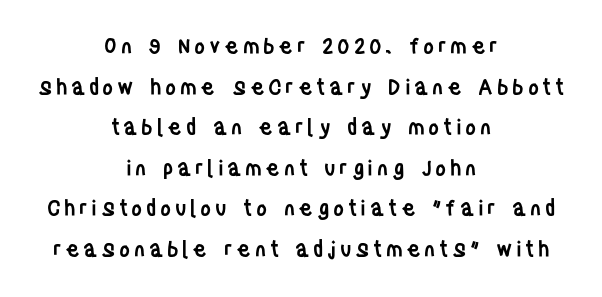
{"italic": "no", "bold": "semi", "underline": "no", "align": "center", "line_spacing": "loose", "line_spacing_ratio": 1.93, "glyph_px": 21}
